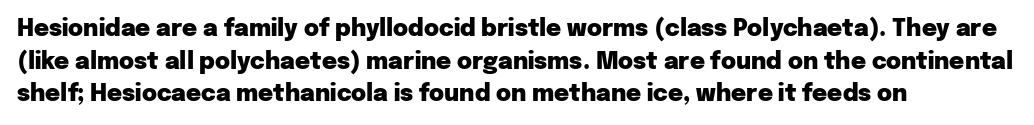
{"italic": "no", "bold": "yes", "underline": "no", "align": "left", "line_spacing": "normal", "line_spacing_ratio": 1.42, "letter_spacing": "normal", "letter_spacing_em": 0.0, "glyph_px": 23}
